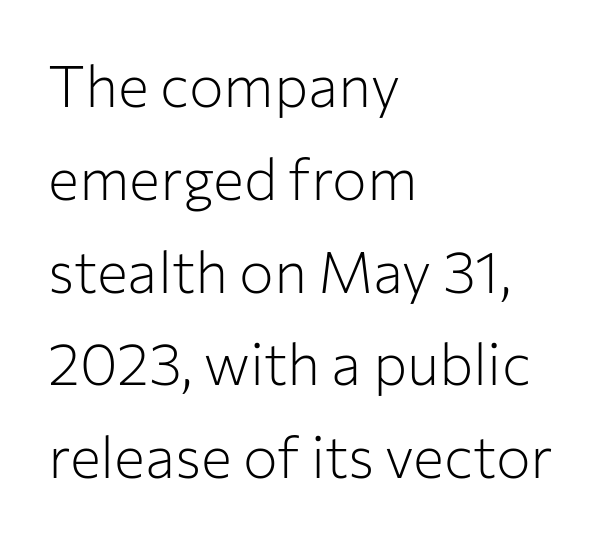
The image shows 58 px light sans-serif type, upright; set left-aligned, normal line spacing (1.6x), normal letter spacing, not underlined; low stroke contrast and a medium x-height.
